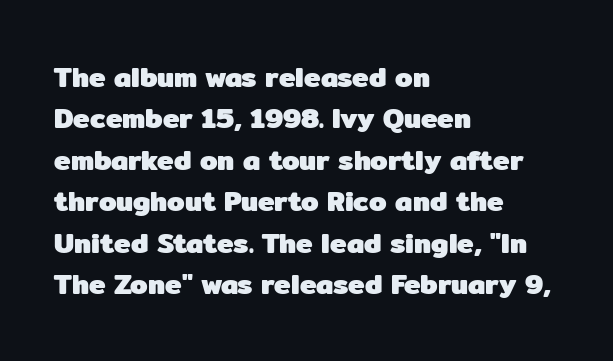
{"serif": "no", "italic": "no", "bold": "yes", "weight": "heavy", "width": "normal", "stroke_contrast": "low", "x_height": "medium", "monospaced": "no", "underline": "no", "align": "left", "line_spacing": "normal", "line_spacing_ratio": 1.48, "letter_spacing": "normal", "letter_spacing_em": 0.0, "glyph_px": 28}
